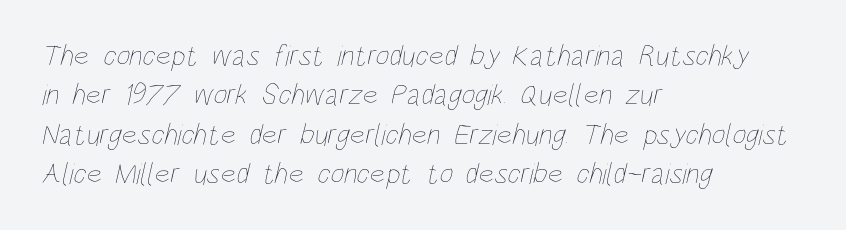
Standard letterfit; no display-style spreading of the glyphs. Is the type heavy? It reads as light-to-regular instead. Whoever set this chose a conventional vertical rhythm. The letters advance in unequal steps, a hallmark of proportional type. The words here are not underlined. These lines are set flush left with a ragged right edge.
